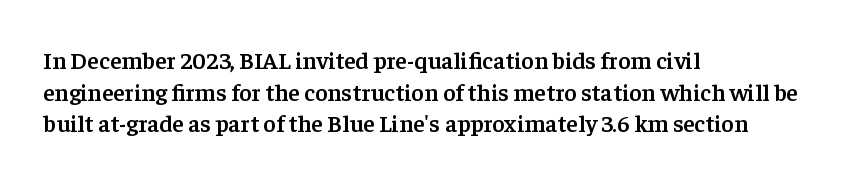
Q: Is the text bold? A: Semi-bold.
Q: Is the text italic (slanted)? A: No, it is upright.
Q: Is the text underlined? A: No.
Q: How is the paragraph aligned? A: Left-aligned.
Q: Is the spacing between letters normal or unusually wide? A: Normal.
Q: Is the spacing between lines tight, normal or loose? A: Normal.
